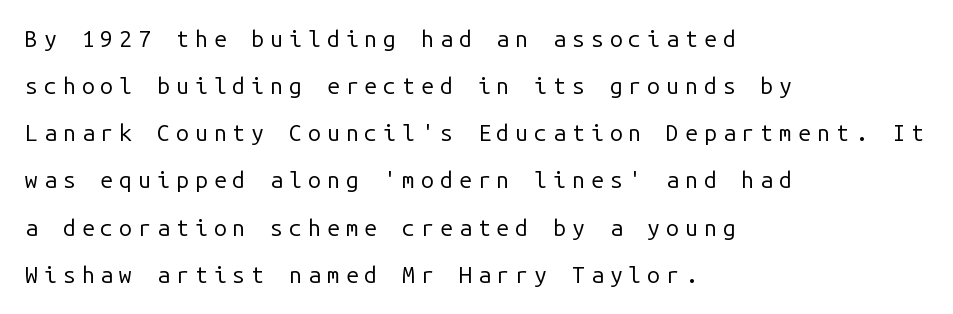
{"italic": "no", "bold": "no", "underline": "no", "align": "left", "line_spacing": "loose", "line_spacing_ratio": 2.05, "letter_spacing": "wide", "letter_spacing_em": 0.26, "glyph_px": 23}
